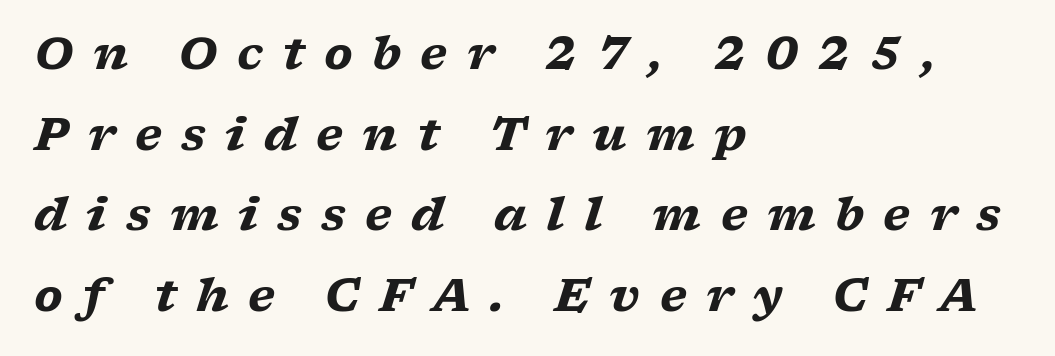
The image shows 45 px heavy, wide serif type, italic (leaning right); set left-aligned, line spacing 1.79x, unusually wide letter spacing (+0.43 em), not underlined; low stroke contrast and a medium x-height.
